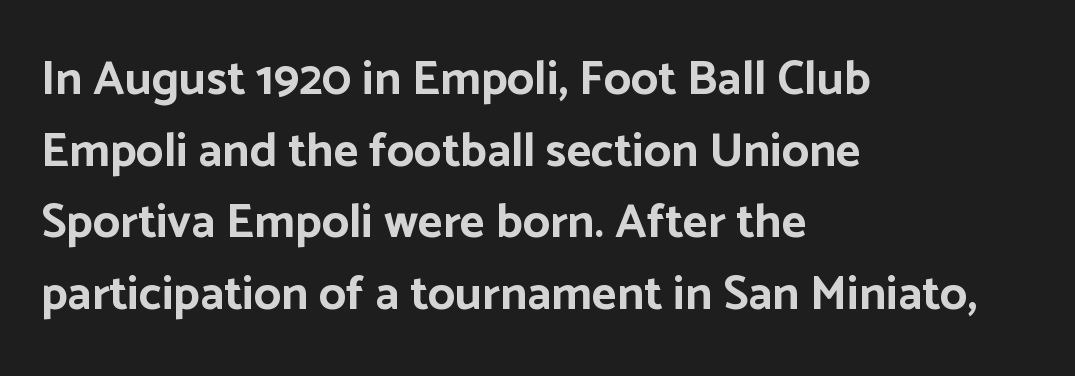
Q: Is the text bold? A: Yes.
Q: Is the text italic (slanted)? A: No, it is upright.
Q: Is the typeface a serif or a sans-serif typeface? A: Sans-serif.
Q: Is the text underlined? A: No.
Q: How is the paragraph aligned? A: Left-aligned.
Q: Is the spacing between letters normal or unusually wide? A: Normal.
Q: Is the spacing between lines tight, normal or loose? A: Normal.
Q: Width (condensed, normal, or wide)? A: Normal.
Q: Stroke contrast? A: Low.
Q: x-height? A: Medium.
Q: Monospaced? A: No.
